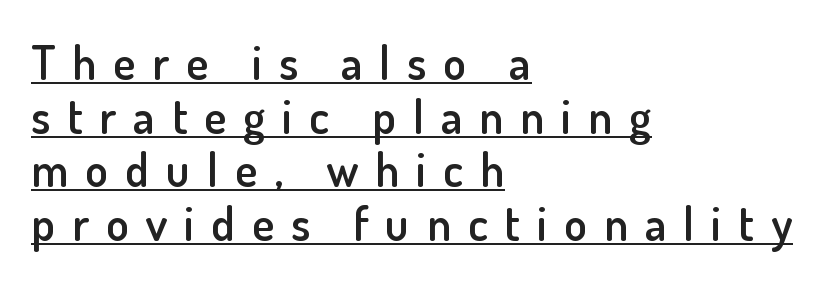
Loose tracking; the words dissolve into strings of separated letters. Short and long lines alike share a common starting point at left. A rule runs beneath these lines of type. What's the leading like? Squeezed, with rows nearly overlapping. Is this a fixed-width face? No — the glyphs have proportional, varying widths.
